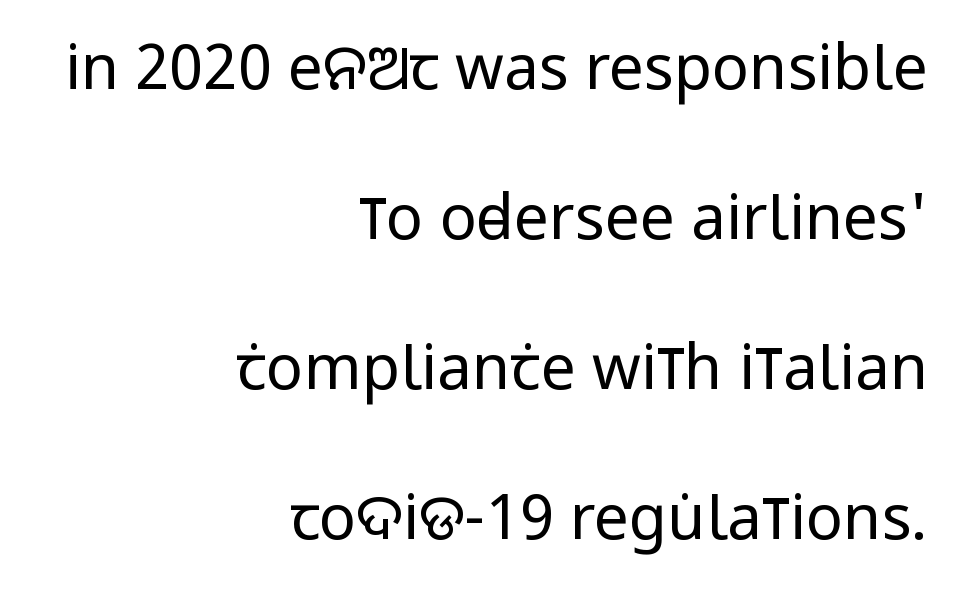
Q: Is the text bold? A: No.
Q: Is the text italic (slanted)? A: No, it is upright.
Q: Is the typeface a serif or a sans-serif typeface? A: Sans-serif.
Q: Is the text underlined? A: No.
Q: How is the paragraph aligned? A: Right-aligned.
Q: Is the spacing between letters normal or unusually wide? A: Normal.
Q: Is the spacing between lines tight, normal or loose? A: Loose.
Q: Width (condensed, normal, or wide)? A: Condensed.
Q: Stroke contrast? A: Low.
Q: x-height? A: Large.
Q: Monospaced? A: No.
